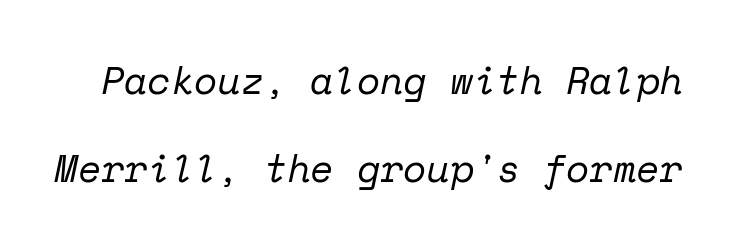
The image shows 38 px regular-weight serif type, italic (leaning right), monospaced; set loose line spacing (2.31x), normal letter spacing, not underlined; low stroke contrast and a medium x-height.
